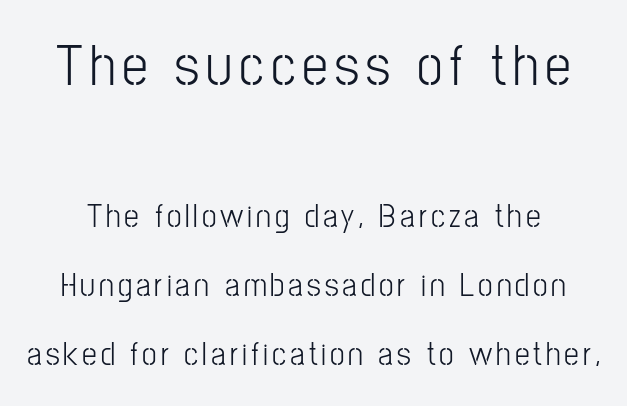
Q: Is the text bold? A: No.
Q: Is the text italic (slanted)? A: No, it is upright.
Q: Is the typeface a serif or a sans-serif typeface? A: Sans-serif.
Q: Is the text underlined? A: No.
Q: Is the spacing between lines tight, normal or loose? A: Loose.
Q: Which block of text is set in a larger size, the first (top) or the second (bottom)? A: The first (top) one.
Q: Width (condensed, normal, or wide)? A: Condensed.
Q: Stroke contrast? A: Low.
Q: x-height? A: Medium.
Q: Monospaced? A: No.
